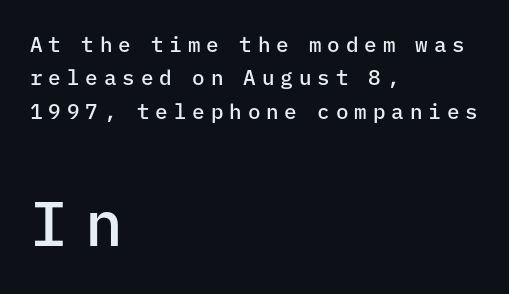
The composition opens small and finishes big. Serifs: no, the terminals of the letterforms are clean. Successive baselines arrive at the customary interval. The face used here is monospaced, like something from a code editor. The typography opts for an upright posture over an oblique one.
